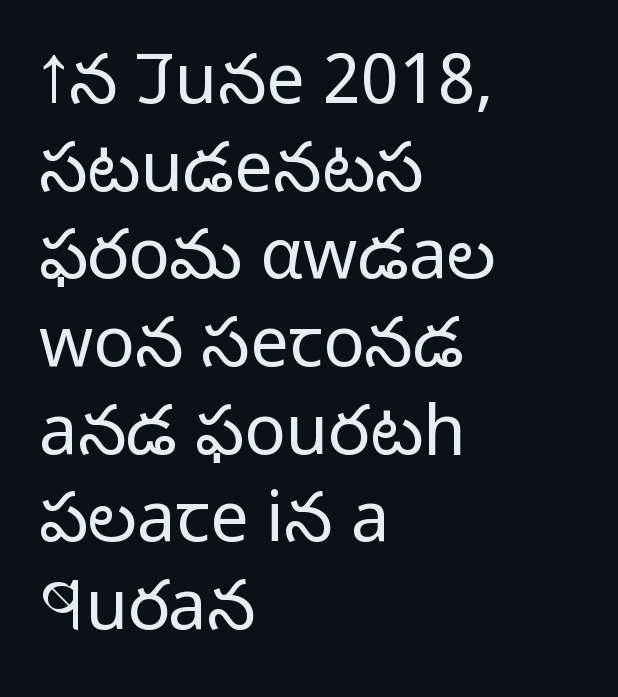
The type is set solid horizontally, with unmodified tracking. Ordinary non-slanted type is in use. The cut favours lightness, reaching ordinary text weight at its darkest. One glance says typical: line gaps are just what's usual. Does the copy run flush right? No — it runs flush left. Letters rest on an invisible, unmarked baseline.
